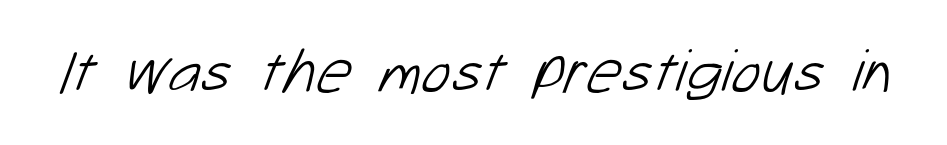
{"serif": "no", "bold": "no", "weight": "light", "width": "normal", "stroke_contrast": "low", "x_height": "medium", "monospaced": "no", "underline": "no", "letter_spacing": "normal", "letter_spacing_em": 0.0, "glyph_px": 62}
